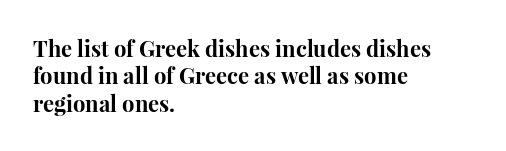
{"italic": "no", "bold": "yes", "underline": "no", "align": "left", "line_spacing": "normal", "line_spacing_ratio": 1.25, "letter_spacing": "normal", "letter_spacing_em": 0.0, "glyph_px": 22}
